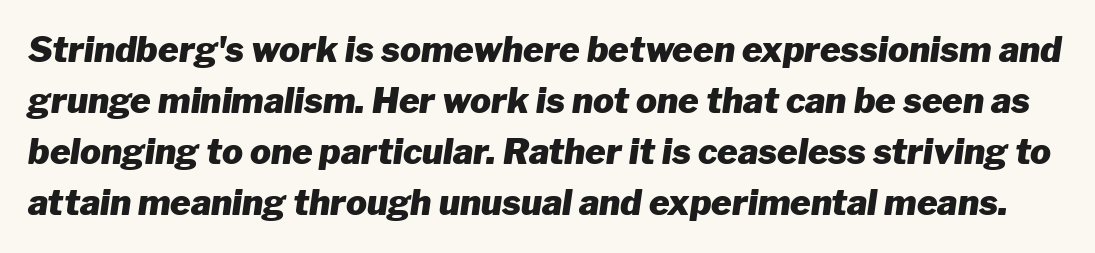
There's an unmistakable incline to the writing here. Leading: standard. Heavy, bold letterforms. Spacing between characters is what you'd get straight out of the box. Varying glyph widths throughout — classic text-font behaviour. The gap between lines stays unmarked.
